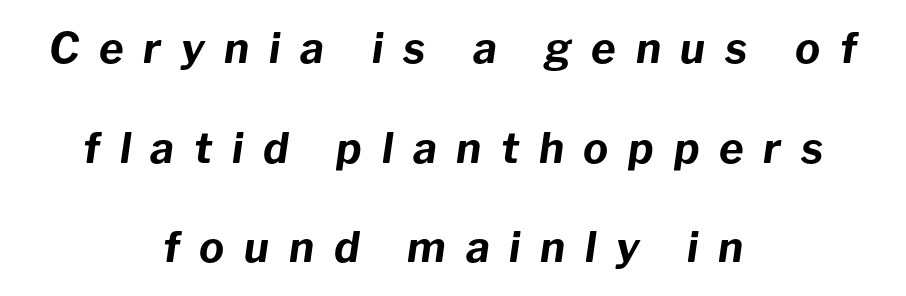
{"italic": "yes", "lean": "right", "slant_degrees": 8, "bold": "yes", "weight": "bold", "width": "normal", "stroke_contrast": "low", "x_height": "medium", "monospaced": "no", "underline": "no", "align": "center", "line_spacing": "loose", "line_spacing_ratio": 2.37, "letter_spacing": "wide", "letter_spacing_em": 0.47, "glyph_px": 42}
